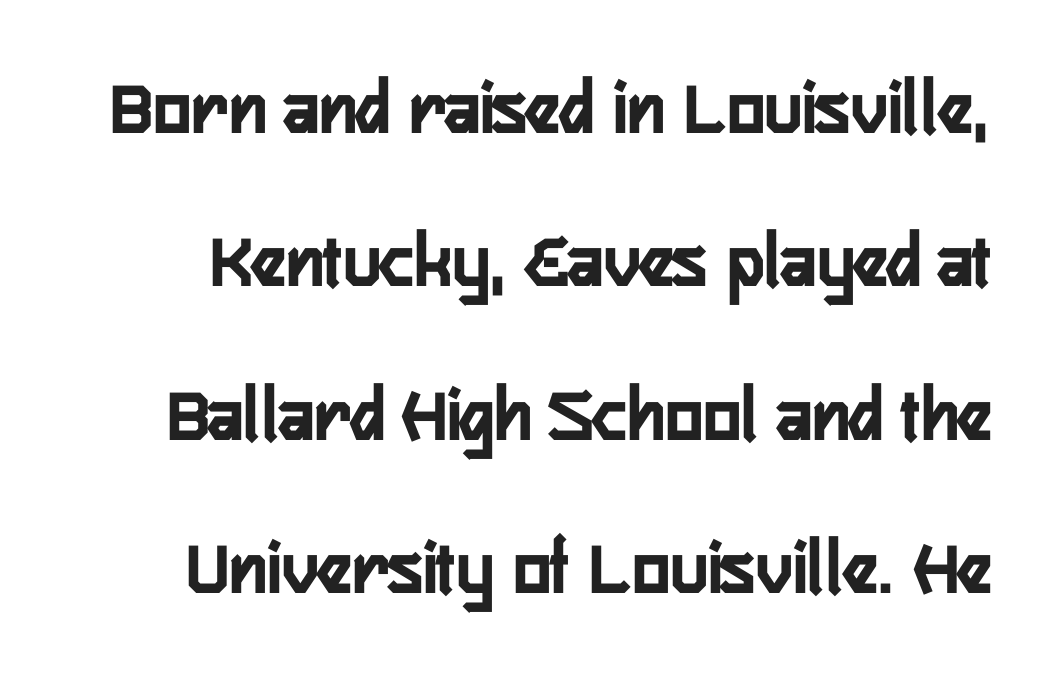
The image shows 79 px condensed sans-serif type, upright; set loose line spacing (1.94x), normal letter spacing, not underlined; low stroke contrast and a medium x-height.
